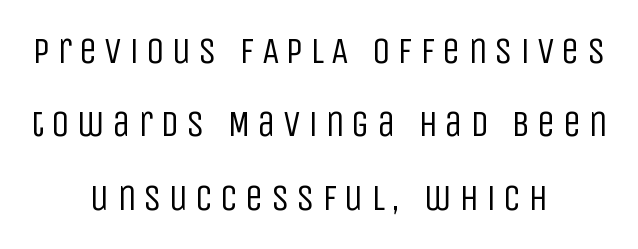
The image shows 37 px regular-weight, condensed sans-serif type, upright; set centered, loose line spacing (1.98x), not underlined; low stroke contrast and a large x-height.
